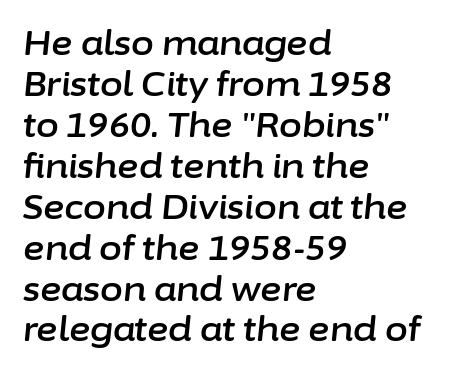
The image shows 33 px text type, italic (leaning right); set left-aligned, line spacing 1.24x, normal letter spacing, not underlined; low stroke contrast and a medium x-height.
